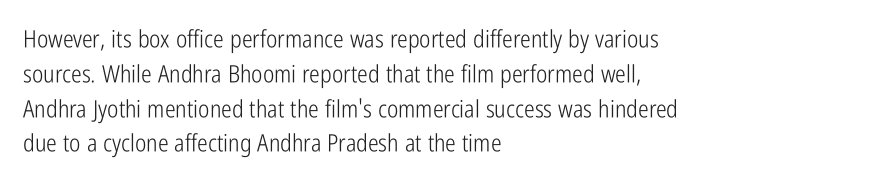
{"italic": "no", "bold": "no", "underline": "no", "align": "left", "line_spacing": "normal", "line_spacing_ratio": 1.45, "letter_spacing": "normal", "letter_spacing_em": 0.0, "glyph_px": 24}
